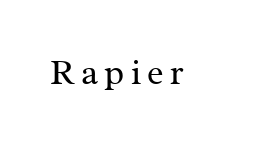
The image shows 35 px regular-weight serif type, upright; set not underlined; medium stroke contrast and a medium x-height.
